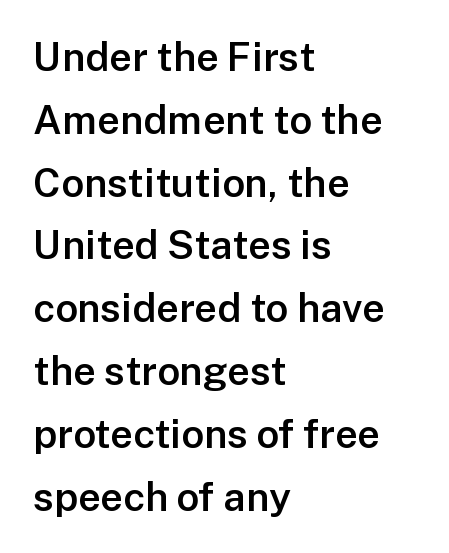
Q: Is the text bold? A: Semi-bold.
Q: Is the text italic (slanted)? A: No, it is upright.
Q: Is the typeface a serif or a sans-serif typeface? A: Sans-serif.
Q: Is the text underlined? A: No.
Q: How is the paragraph aligned? A: Left-aligned.
Q: Is the spacing between letters normal or unusually wide? A: Normal.
Q: Is the spacing between lines tight, normal or loose? A: Normal.
Q: Width (condensed, normal, or wide)? A: Normal.
Q: Stroke contrast? A: Low.
Q: x-height? A: Medium.
Q: Monospaced? A: No.
